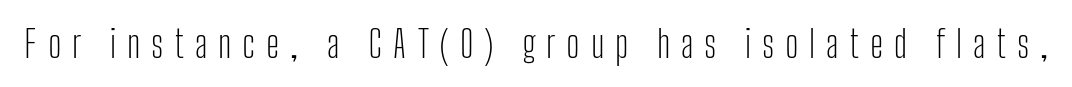
The image shows 38 px light, condensed sans-serif type, upright; set unusually wide letter spacing (+0.28 em), not underlined; low stroke contrast and a medium x-height.
